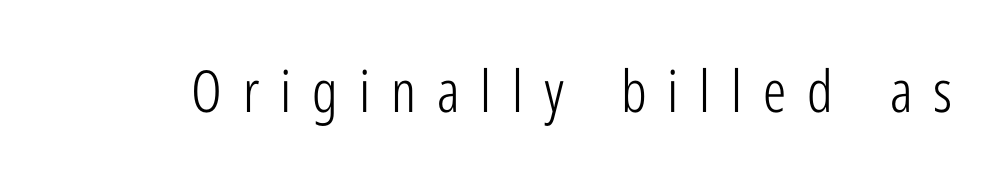
{"serif": "no", "italic": "no", "bold": "no", "weight": "light", "width": "condensed", "stroke_contrast": "low", "x_height": "medium", "monospaced": "no", "underline": "no", "letter_spacing": "wide", "letter_spacing_em": 0.36, "glyph_px": 58}
